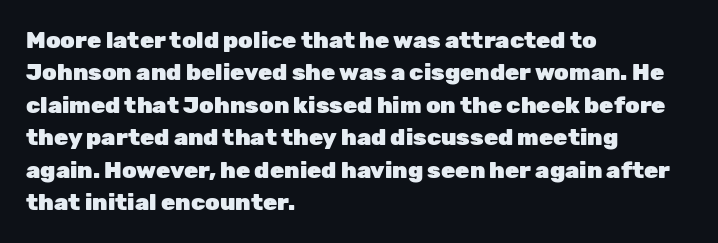
{"italic": "no", "bold": "yes", "underline": "no", "align": "left", "line_spacing": "normal", "line_spacing_ratio": 1.41, "letter_spacing": "normal", "letter_spacing_em": 0.0, "glyph_px": 23}
